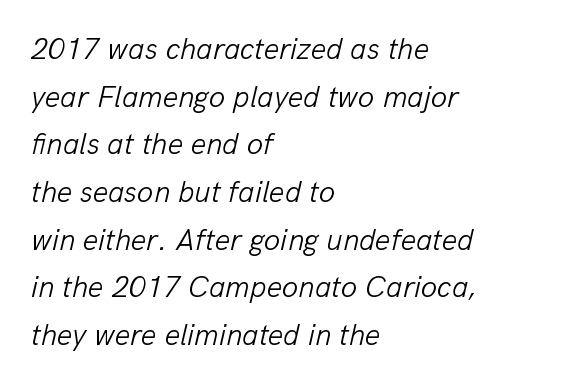
The glyphs look as if they've been sheared to an angle. The area under the type is left untouched. Horizontal alignment here is leftward, the default for most running prose. Regarding leading, the lines here are spaced in the standard way. Each stroke keeps to a modest, everyday thickness or less. Spacing verdict: proportional, widths tailored to each character.
